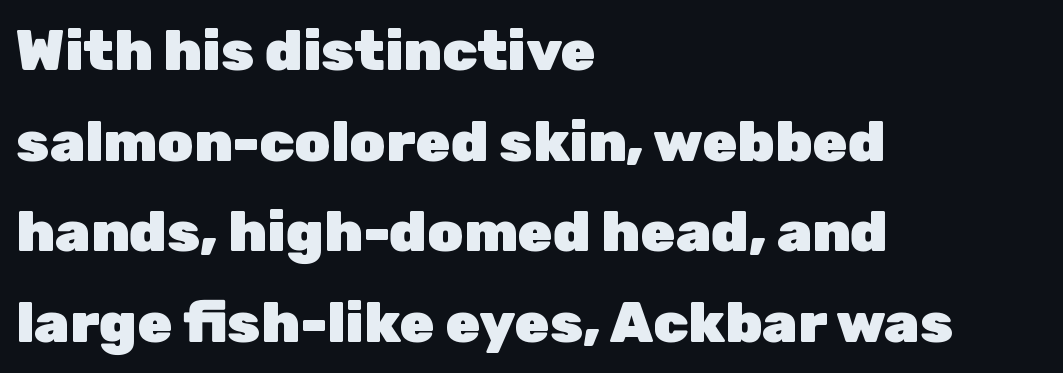
Q: Is the text bold? A: Yes.
Q: Is the text italic (slanted)? A: No, it is upright.
Q: Is the typeface a serif or a sans-serif typeface? A: Sans-serif.
Q: Is the text underlined? A: No.
Q: How is the paragraph aligned? A: Left-aligned.
Q: Is the spacing between letters normal or unusually wide? A: Normal.
Q: Is the spacing between lines tight, normal or loose? A: Normal.
Q: Width (condensed, normal, or wide)? A: Normal.
Q: Stroke contrast? A: Low.
Q: x-height? A: Medium.
Q: Monospaced? A: No.
